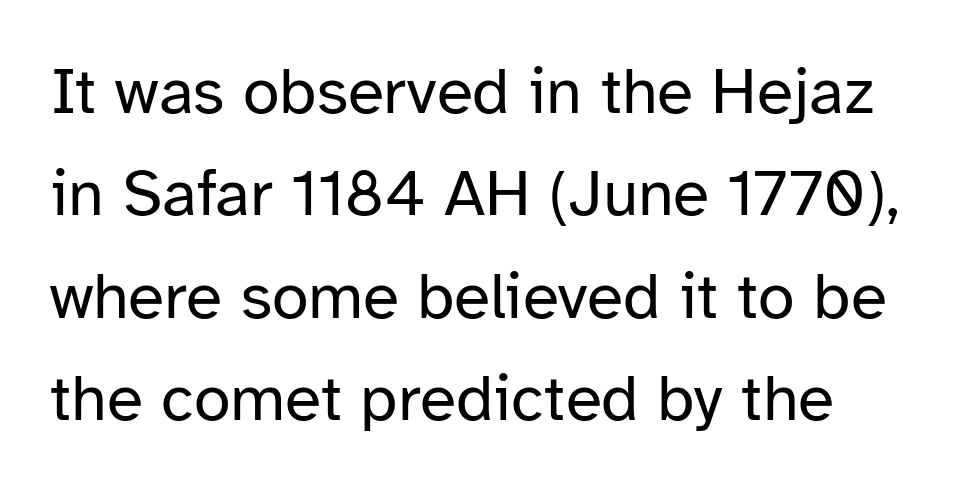
The type is set solid horizontally, with unmodified tracking. Are there feet on the stems? There aren't — it's a sans. Baseline-to-baseline distance is the conventional proportion of letter height. Note the varied advance widths — an 'i' is clearly narrower than an 'm'. Has an underline been added? It has not. Each stroke keeps to a modest, everyday thickness or less.
